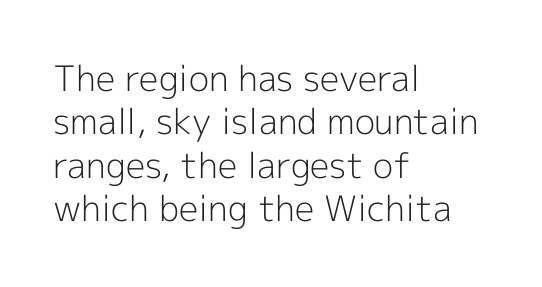
Q: Is the text bold? A: No.
Q: Is the text italic (slanted)? A: No, it is upright.
Q: Is the typeface a serif or a sans-serif typeface? A: Sans-serif.
Q: Is the text underlined? A: No.
Q: How is the paragraph aligned? A: Left-aligned.
Q: Is the spacing between letters normal or unusually wide? A: Normal.
Q: Width (condensed, normal, or wide)? A: Normal.
Q: x-height? A: Medium.
Q: Monospaced? A: No.
